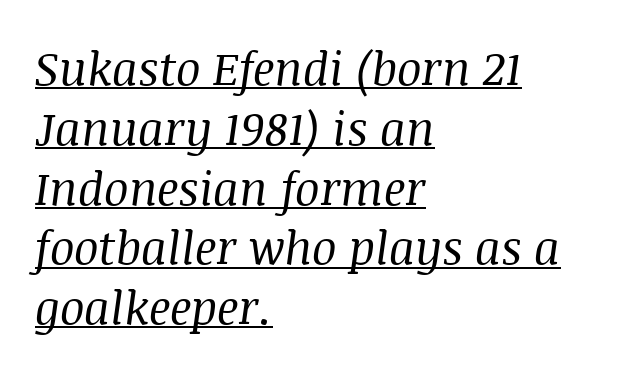
Q: Is the text bold? A: No.
Q: Is the text italic (slanted)? A: Yes, it leans right by about 8 degrees.
Q: Is the typeface a serif or a sans-serif typeface? A: Serif.
Q: Is the text underlined? A: Yes.
Q: How is the paragraph aligned? A: Left-aligned.
Q: Is the spacing between letters normal or unusually wide? A: Normal.
Q: Is the spacing between lines tight, normal or loose? A: Normal.
Q: Width (condensed, normal, or wide)? A: Normal.
Q: Stroke contrast? A: Medium.
Q: x-height? A: Large.
Q: Monospaced? A: No.
